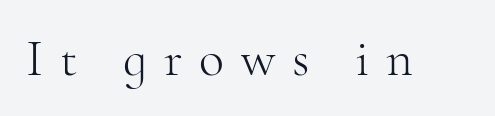
Q: Is the text bold? A: No.
Q: Is the text italic (slanted)? A: No, it is upright.
Q: Is the typeface a serif or a sans-serif typeface? A: Serif.
Q: Is the text underlined? A: No.
Q: Is the spacing between letters normal or unusually wide? A: Unusually wide.
Q: Width (condensed, normal, or wide)? A: Normal.
Q: Stroke contrast? A: High.
Q: x-height? A: Small.
Q: Monospaced? A: No.
